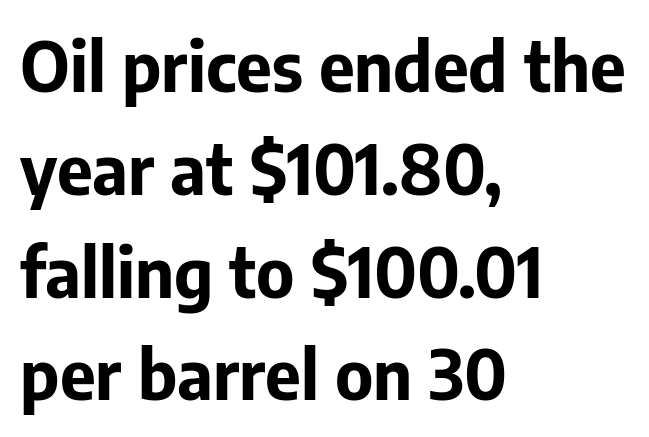
Is the block centered? No — it sits flush against the left margin. Words float on clear page, feet unadorned. The passage shown is emphatically bold. Notice how the stems are strictly vertical — no italics here. A typesetter would call this proportional, since set widths differ per character. Vertical spacing — default.
